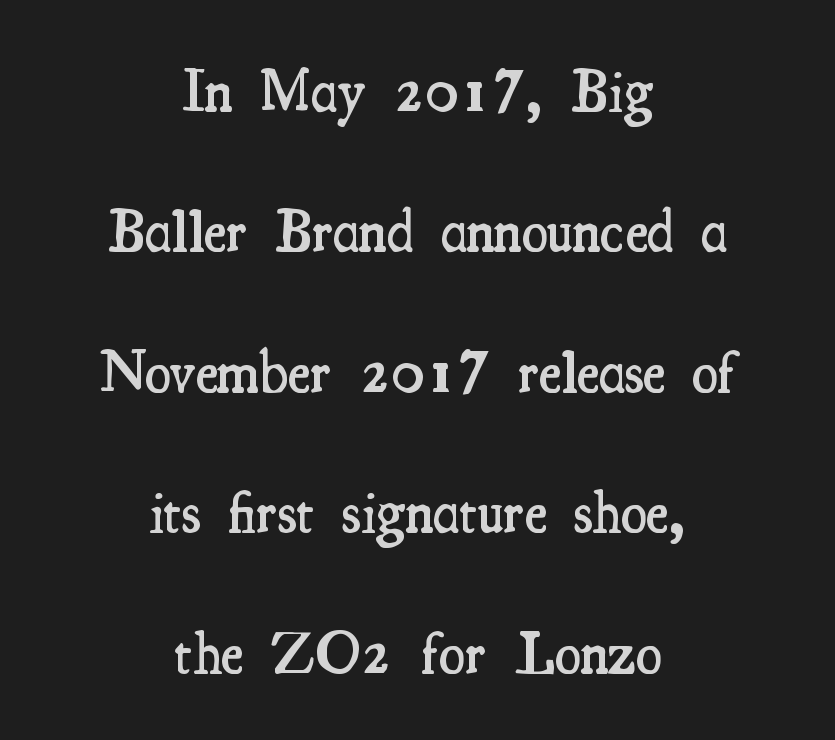
A serif font was chosen for this passage. Short note: letters normally spaced. Check the space under the baseline: it is left empty. These lines are centered, leaving both edges ragged. The block of text is sparse from top to bottom, with ample space between rows.
